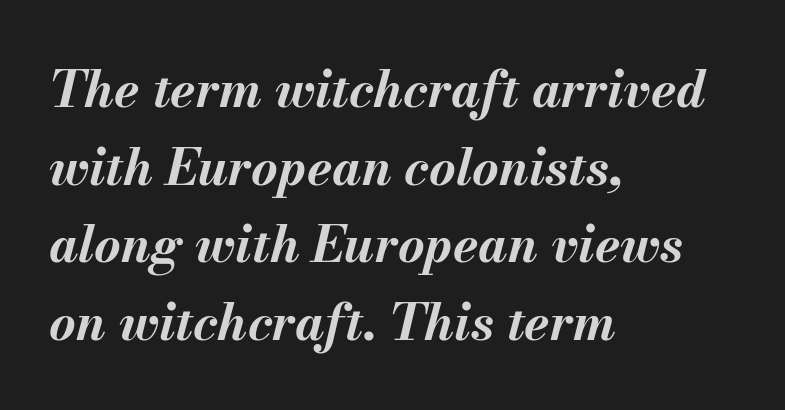
Q: Is the text bold? A: Yes.
Q: Is the text italic (slanted)? A: Yes, it leans right by about 13 degrees.
Q: Is the text underlined? A: No.
Q: How is the paragraph aligned? A: Left-aligned.
Q: Is the spacing between letters normal or unusually wide? A: Normal.
Q: Is the spacing between lines tight, normal or loose? A: Normal.
Q: Width (condensed, normal, or wide)? A: Normal.
Q: Stroke contrast? A: Medium.
Q: x-height? A: Small.
Q: Monospaced? A: No.
